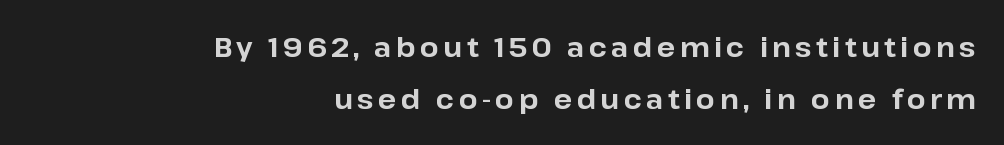
Nope, not italic — everything's standing straight. Check under the words: just untouched page. Every letter is thick-stroked: bold, no question. This block would shrink considerably if given ordinary leading; it's expanded now.
